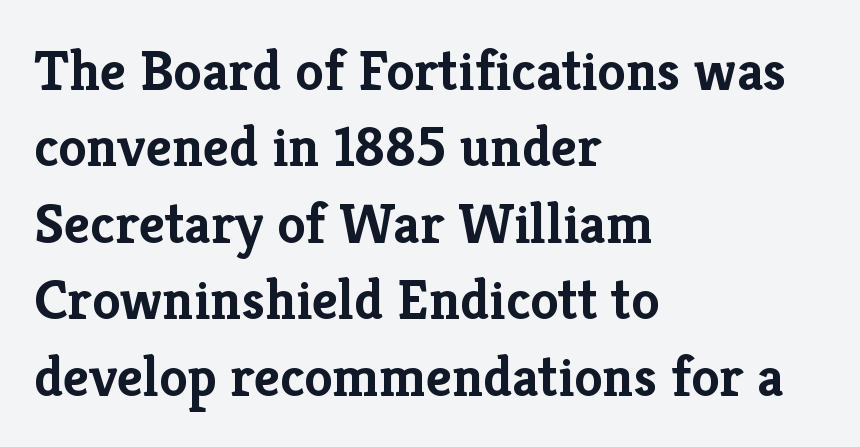
The image shows 57 px semibold serif type, upright; set left-aligned, normal line spacing (1.34x), normal letter spacing, not underlined; low stroke contrast and a medium x-height.
